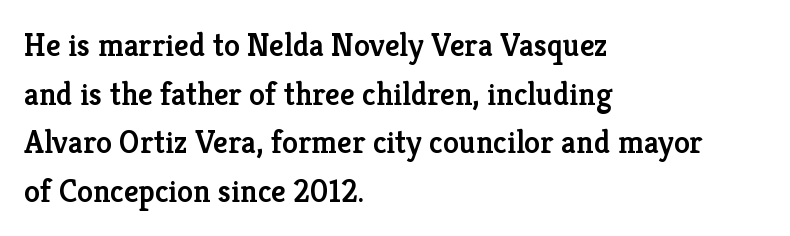
{"serif": "yes", "italic": "no", "bold": "semi", "weight": "semibold", "width": "normal", "stroke_contrast": "low", "x_height": "medium", "monospaced": "no", "underline": "no", "align": "left", "line_spacing": "normal", "line_spacing_ratio": 1.52, "letter_spacing": "normal", "letter_spacing_em": 0.0, "glyph_px": 32}
